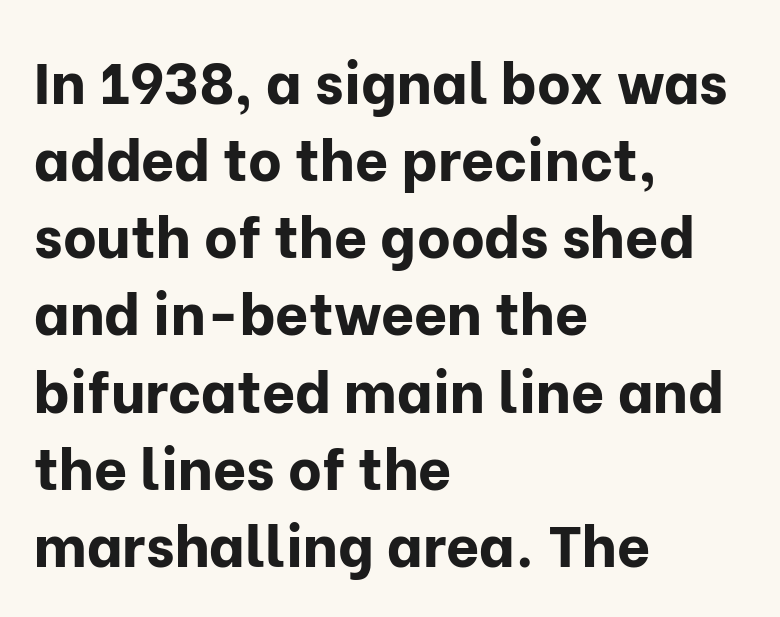
One-word summary of the alignment: left. The font's upright variant was chosen for this text. The letters advance in unequal steps, a hallmark of proportional type. Line spacing here is normal.
